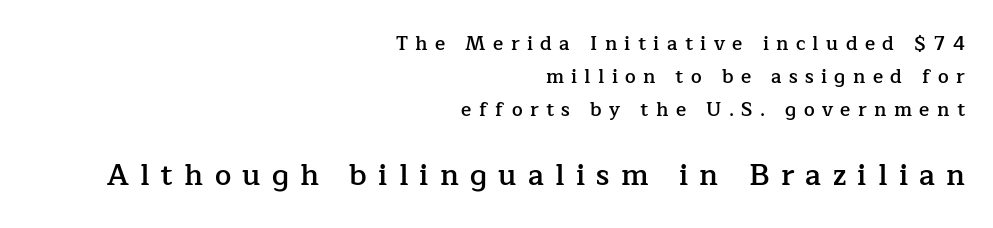
{"serif": "yes", "italic": "no", "bold": "semi", "weight": "semibold", "width": "normal", "stroke_contrast": "low", "x_height": "medium", "monospaced": "no", "underline": "no", "align": "right", "line_spacing_ratio": 1.75, "letter_spacing": "wide", "letter_spacing_em": 0.39, "larger_block": "second", "size_ratio": 1.53, "glyph_px": 29}
